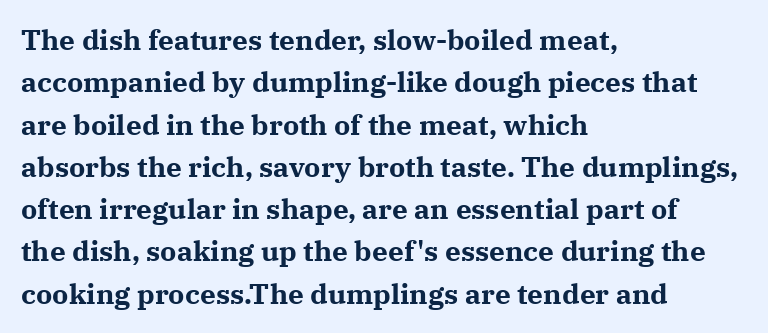
{"serif": "yes", "italic": "no", "bold": "yes", "weight": "bold", "width": "normal", "stroke_contrast": "medium", "x_height": "medium", "monospaced": "no", "underline": "no", "align": "left", "line_spacing": "normal", "line_spacing_ratio": 1.51, "letter_spacing": "normal", "letter_spacing_em": 0.0, "glyph_px": 28}
